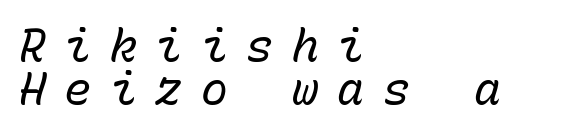
These lines are rendered in a fixed-pitch font. Baseline-to-baseline distance is barely more than the letter height. Line beginnings align vertically; line endings do not. The glyphs are unaccompanied by any horizontal stroke below them.
